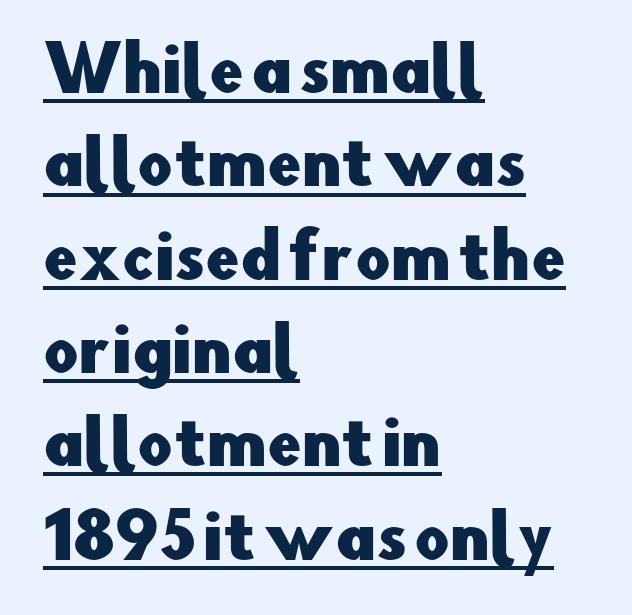
The image shows 61 px sans-serif type, upright; set left-aligned, normal line spacing (1.53x), normal letter spacing, underlined; low stroke contrast and a small x-height.
